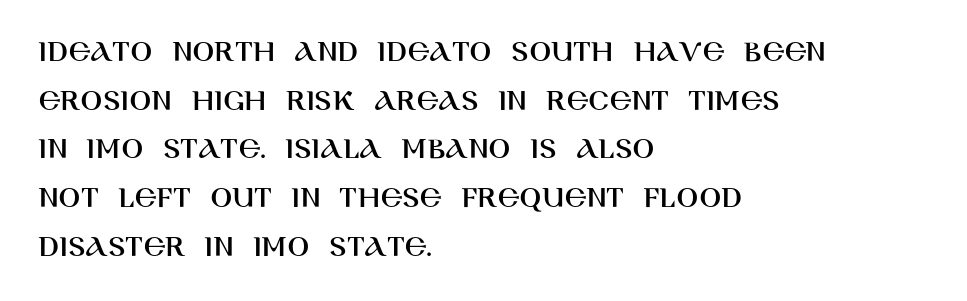
{"serif": "no", "italic": "no", "width": "normal", "stroke_contrast": "high", "x_height": "large", "monospaced": "no", "underline": "no", "align": "left", "line_spacing": "normal", "line_spacing_ratio": 1.52, "letter_spacing": "normal", "letter_spacing_em": 0.0, "glyph_px": 32}
